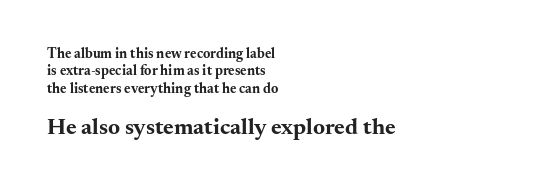
The image shows 23 px bold type, upright; set left-aligned, line spacing 1.24x, normal letter spacing, not underlined; the second (bottom) block is 1.64x larger.
